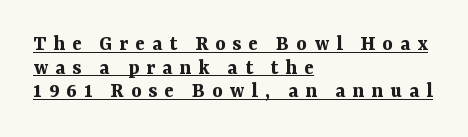
Q: Is the text bold? A: Yes.
Q: Is the text italic (slanted)? A: No, it is upright.
Q: Is the text underlined? A: Yes.
Q: How is the paragraph aligned? A: Left-aligned.
Q: Is the spacing between letters normal or unusually wide? A: Unusually wide.
Q: Is the spacing between lines tight, normal or loose? A: Tight.
